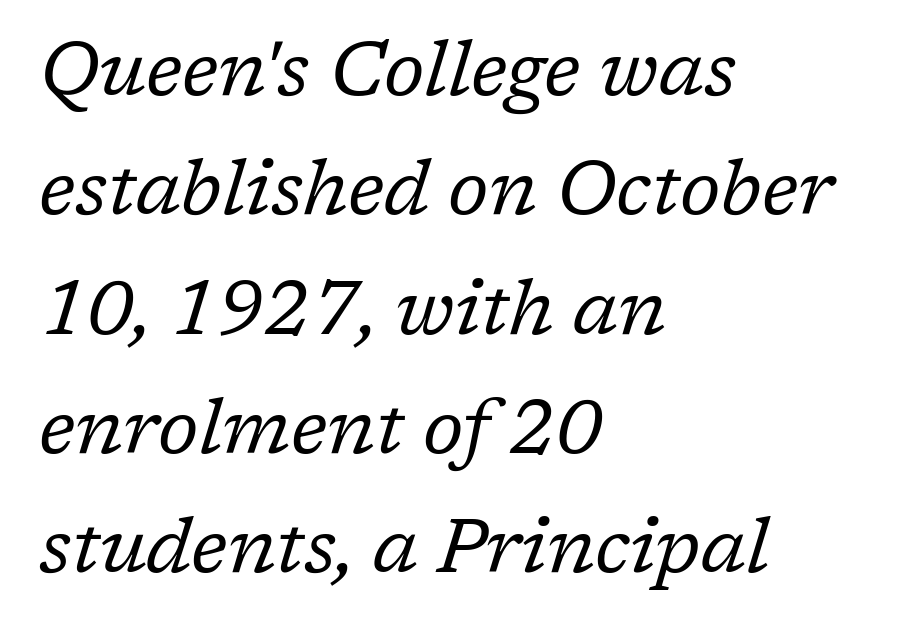
{"serif": "yes", "italic": "yes", "lean": "right", "slant_degrees": 17, "bold": "no", "weight": "regular", "width": "normal", "stroke_contrast": "low", "x_height": "medium", "monospaced": "no", "underline": "no", "align": "left", "line_spacing": "normal", "line_spacing_ratio": 1.57, "letter_spacing": "normal", "letter_spacing_em": 0.0, "glyph_px": 76}
